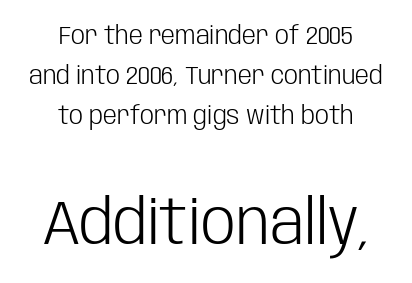
Q: Is the text bold? A: No.
Q: Is the text italic (slanted)? A: No, it is upright.
Q: Is the typeface a serif or a sans-serif typeface? A: Sans-serif.
Q: Is the text underlined? A: No.
Q: How is the paragraph aligned? A: Centered.
Q: Is the spacing between letters normal or unusually wide? A: Normal.
Q: Is the spacing between lines tight, normal or loose? A: Normal.
Q: Which block of text is set in a larger size, the first (top) or the second (bottom)? A: The second (bottom) one.
Q: Width (condensed, normal, or wide)? A: Condensed.
Q: Stroke contrast? A: Low.
Q: x-height? A: Large.
Q: Monospaced? A: No.
